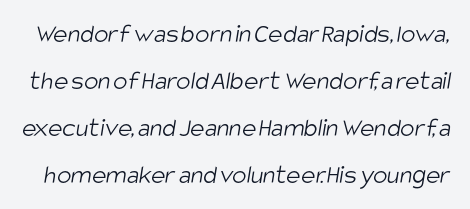
Q: Is the text bold? A: No.
Q: Is the text underlined? A: No.
Q: Is the spacing between letters normal or unusually wide? A: Normal.
